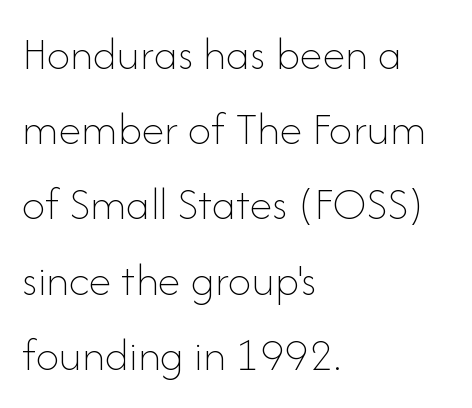
The image shows 47 px thin type, upright; set left-aligned, normal line spacing (1.6x), normal letter spacing, not underlined; low stroke contrast and a small x-height.
